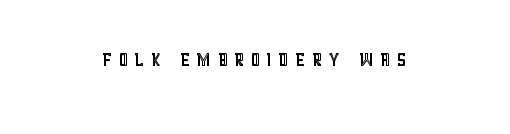
Rendered with straight, roman letterforms. Check under the words: just untouched page. What stands out about the letter spacing? Its width — letters are far apart.
